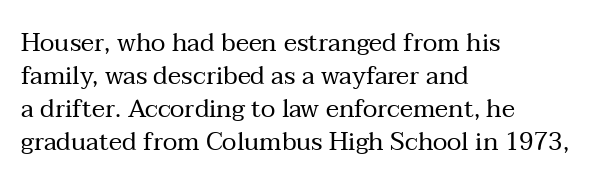
The setting favours the left margin, as ordinary paragraphs usually do. The letters stand upright; this is a roman face. Does the leading feel generous? No, just average. The passage shown has conventional tracking throughout. Each stroke keeps to a modest, everyday thickness or less.
